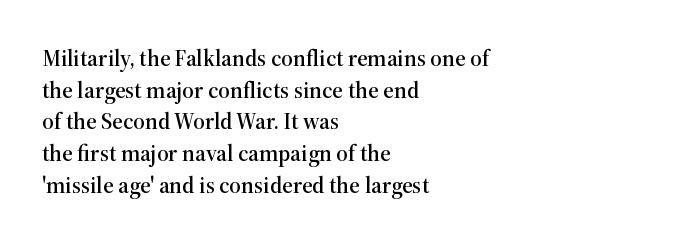
Q: Is the text italic (slanted)? A: No, it is upright.
Q: Is the text underlined? A: No.
Q: How is the paragraph aligned? A: Left-aligned.
Q: Is the spacing between letters normal or unusually wide? A: Normal.
Q: Is the spacing between lines tight, normal or loose? A: Normal.
